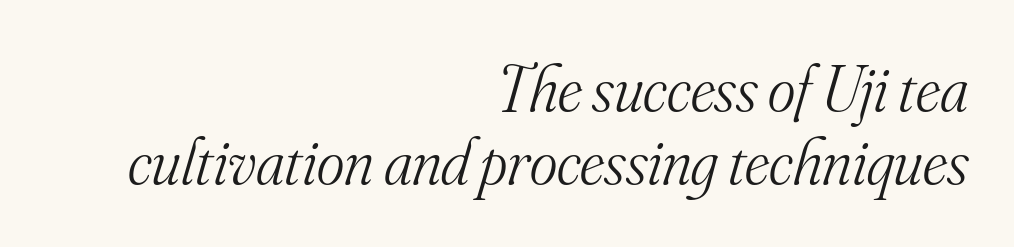
The zone under the glyphs is completely vacant. The type is set solid horizontally, with unmodified tracking. This rendering employs a face with finishing strokes, i.e., a serif. Rows of type sit shoulder to shoulder in the vertical direction.
